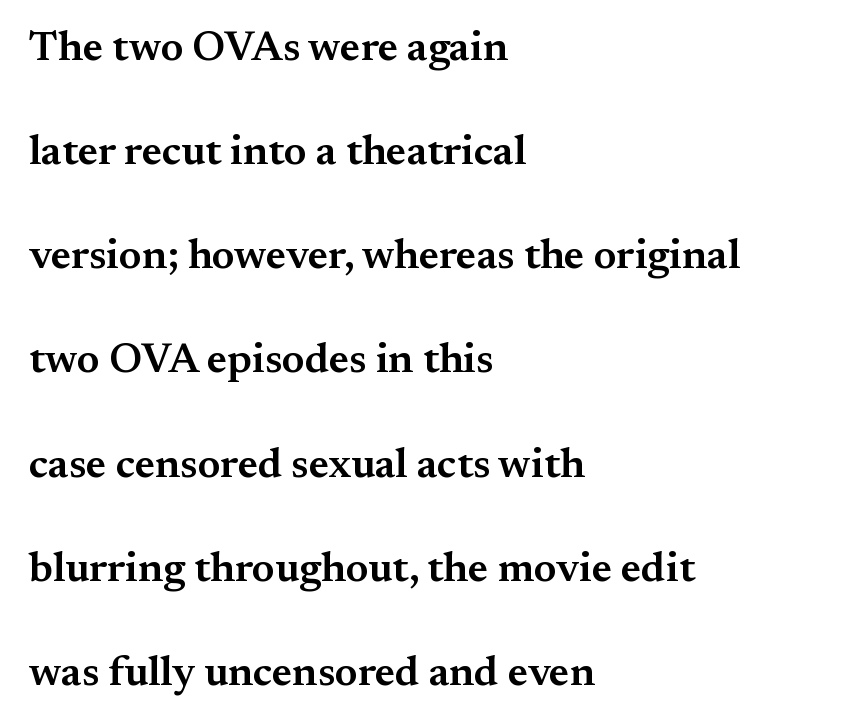
The gap between lines stays unmarked. Typeset ragged right — the left edge is the straight one. Posture: straight, roman, zero tilt. This sample has the flowing, uneven cadence of proportional lettering. Horizontal bands of white between lines are thick stripes.
